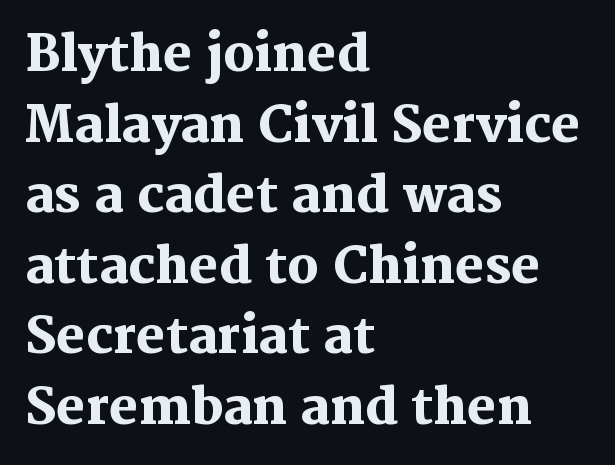
Nobody drew a line under any word here. Font category for this specimen: serif. The face used here is proportionally spaced, like ordinary book or web type. A typesetter would call this leading conventional body-copy spacing.
